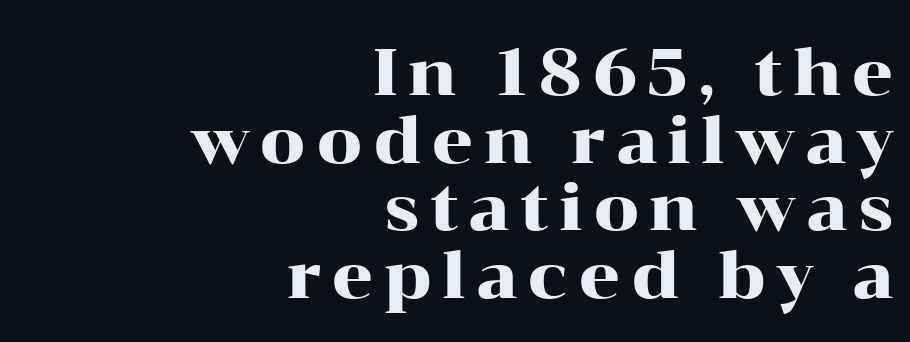
{"serif": "yes", "italic": "no", "width": "wide", "stroke_contrast": "high", "x_height": "medium", "monospaced": "no", "underline": "no", "align": "right", "line_spacing": "tight", "line_spacing_ratio": 1.04, "glyph_px": 65}
